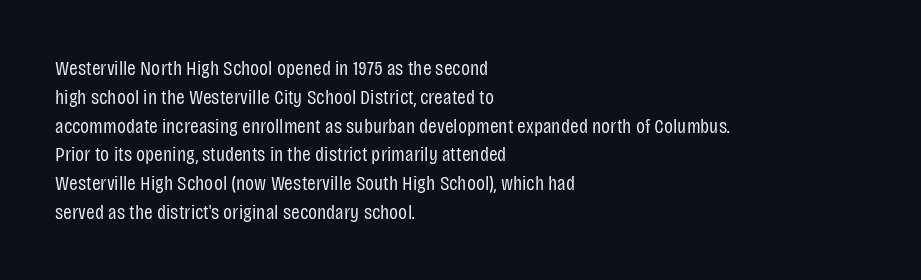
Each new line begins a customary step beneath the previous one. Stems here are at most as thick as an everyday book face. Words appear dense and cohesive because spacing is normal. Descenders hang freely into open space. The axis of the letterforms is exactly vertical.
